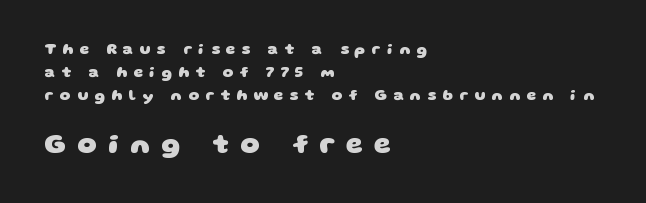
{"bold": "yes", "underline": "no", "align": "left", "line_spacing": "normal", "line_spacing_ratio": 1.52, "letter_spacing": "wide", "letter_spacing_em": 0.42, "larger_block": "second", "size_ratio": 1.8, "glyph_px": 27}
